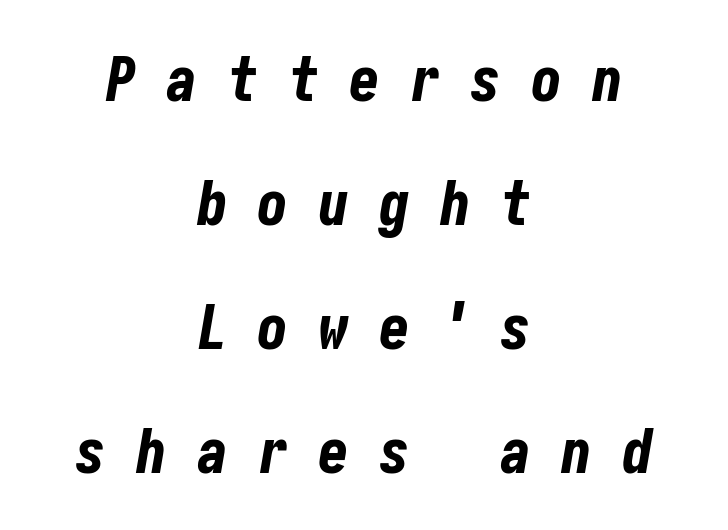
Q: Is the text bold? A: Yes.
Q: Is the text italic (slanted)? A: Yes, it leans right by about 10 degrees.
Q: Is the text underlined? A: No.
Q: How is the paragraph aligned? A: Centered.
Q: Is the spacing between letters normal or unusually wide? A: Unusually wide.
Q: Is the spacing between lines tight, normal or loose? A: Loose.
Q: Width (condensed, normal, or wide)? A: Condensed.
Q: Stroke contrast? A: Low.
Q: x-height? A: Medium.
